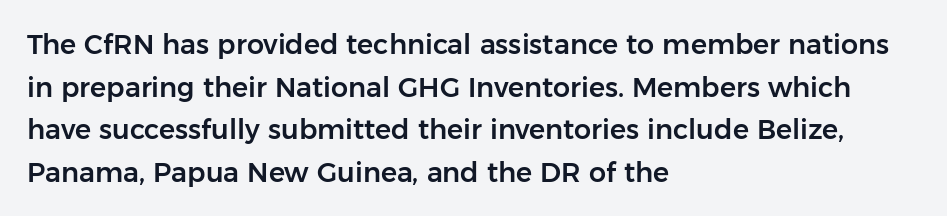
{"italic": "no", "underline": "no", "align": "left", "line_spacing": "normal", "line_spacing_ratio": 1.58, "letter_spacing": "normal", "letter_spacing_em": 0.0, "glyph_px": 27}
